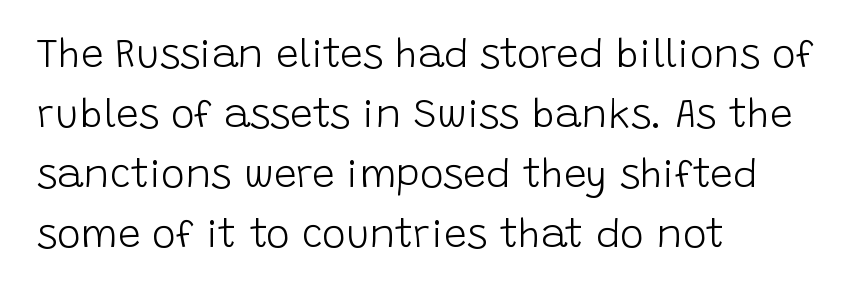
Is this a sans? Yes — the strokes have no serifs. Heaviness? Minimal to ordinary, like unemphasized prose. Leading: standard. Clear beneath every line of the passage. If you drew a line through each stem, it would be perfectly vertical.
